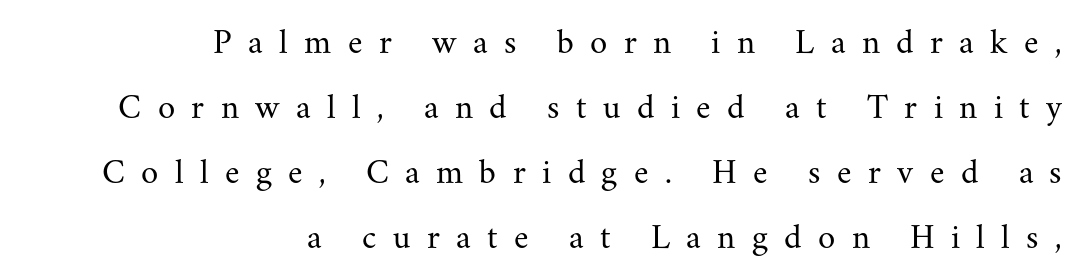
Q: Is the text bold? A: No.
Q: Is the text italic (slanted)? A: No, it is upright.
Q: Is the typeface a serif or a sans-serif typeface? A: Serif.
Q: Is the text underlined? A: No.
Q: How is the paragraph aligned? A: Right-aligned.
Q: Is the spacing between letters normal or unusually wide? A: Unusually wide.
Q: Width (condensed, normal, or wide)? A: Normal.
Q: Stroke contrast? A: Medium.
Q: x-height? A: Small.
Q: Monospaced? A: No.
